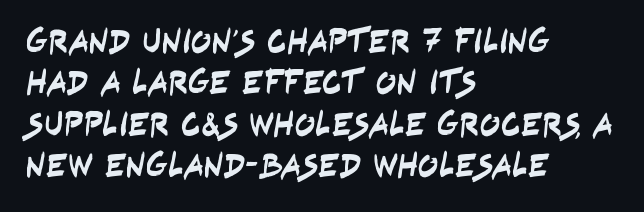
Q: Is the typeface a serif or a sans-serif typeface? A: Sans-serif.
Q: Is the text underlined? A: No.
Q: How is the paragraph aligned? A: Left-aligned.
Q: Is the spacing between letters normal or unusually wide? A: Normal.
Q: Width (condensed, normal, or wide)? A: Condensed.
Q: Stroke contrast? A: Low.
Q: x-height? A: Large.
Q: Monospaced? A: No.
